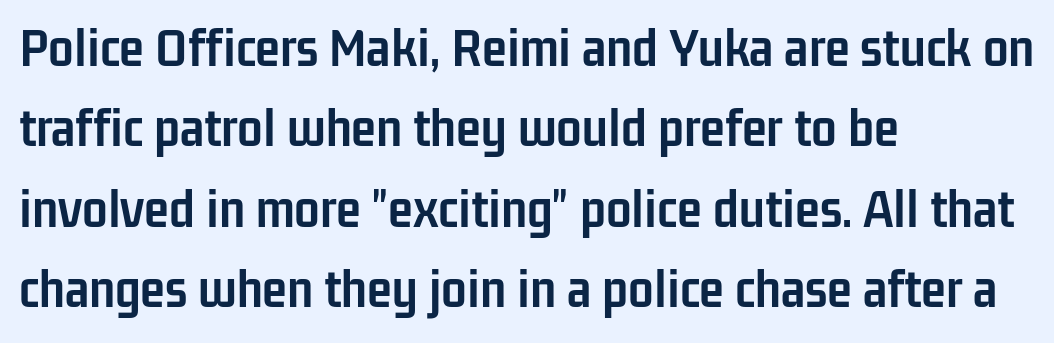
Varying glyph widths throughout — classic text-font behaviour. Vertical spacing — default. A dark, heavy texture on the line: the type is bold. Underlining? Definitely not there. Students, note that the glyphs here touch the page at normal intervals.
